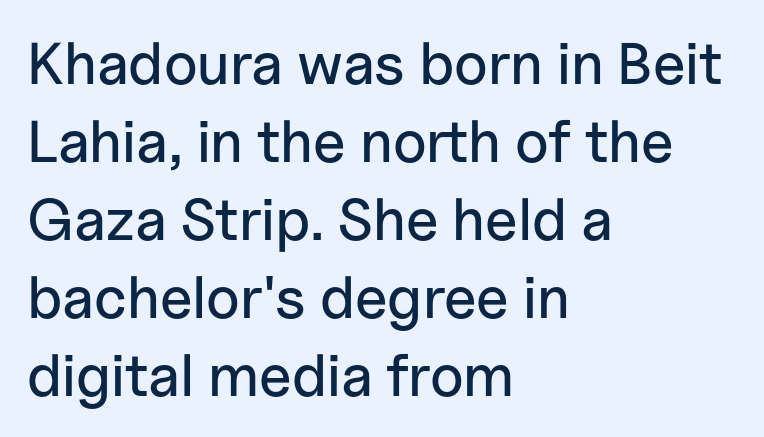
Think of a printed novel: that variable character pitch is what you see here. Italic? Not at all — the glyphs are vertical. The tracking reads as untouched default to a designer's eye. Underlining? Definitely not there. Is the block centered? No — it sits flush against the left margin. Leading: standard.
